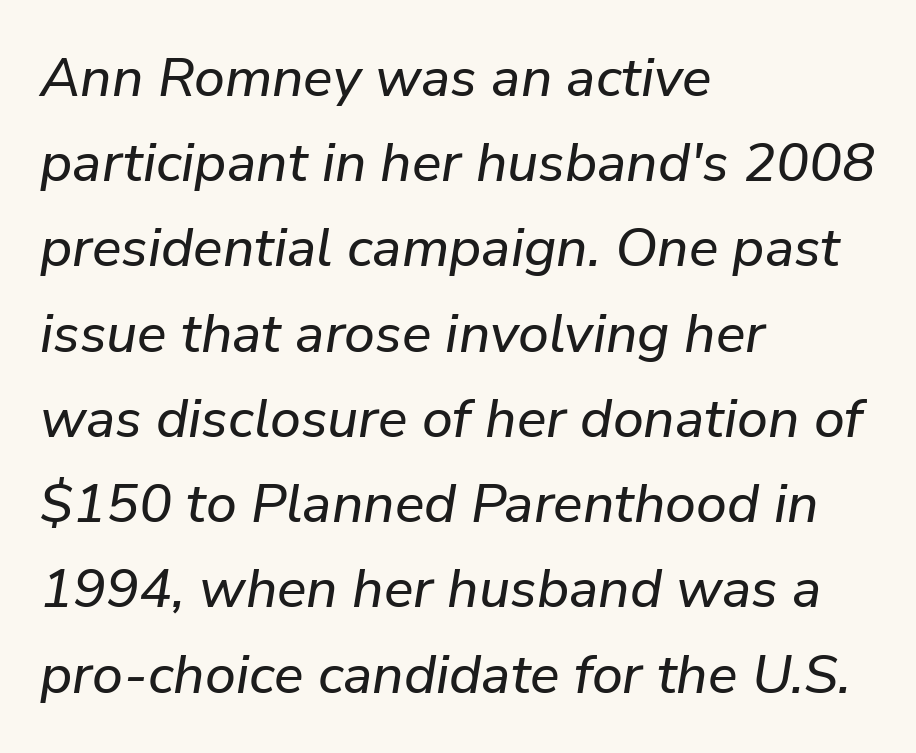
A normal amount of white space separates one row of letters from the next. Characters follow at the spacing the type designer built in. Notice how the passage keeps a crisp vertical edge on the left only. The words here are not underlined. You could not count columns in this text — the font is proportionally spaced.
